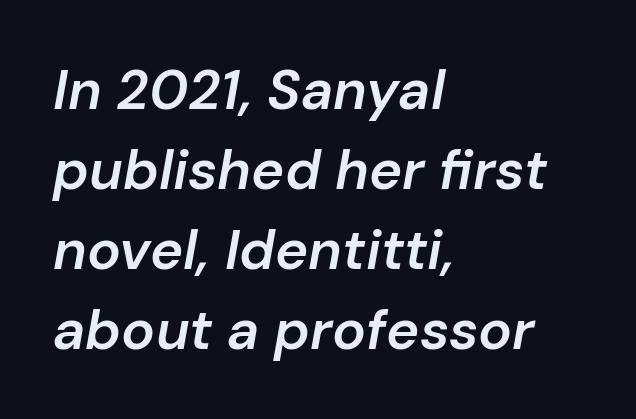
Students, observe: this is what conventionally led text looks like. What stands out about the letter spacing? Nothing — it is the standard amount. These lines carry some extra weight — a demibold, not a full bold. The lines in this sample share a left origin and differ only in where they stop.
